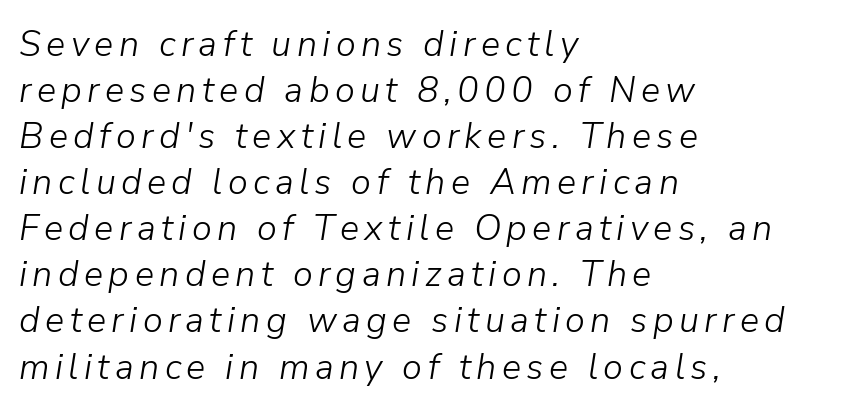
This is not heavy type; no bold has been used. Short and long lines alike share a common starting point at left. The whole block is typeset with a tilt. Is this a fixed-width face? No — the glyphs have proportional, varying widths. Underline: absent.
